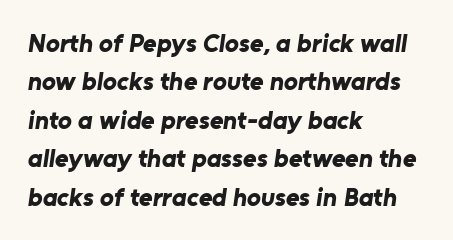
Q: Is the text bold? A: Yes.
Q: Is the text underlined? A: No.
Q: How is the paragraph aligned? A: Left-aligned.
Q: Is the spacing between letters normal or unusually wide? A: Normal.
Q: Is the spacing between lines tight, normal or loose? A: Normal.
